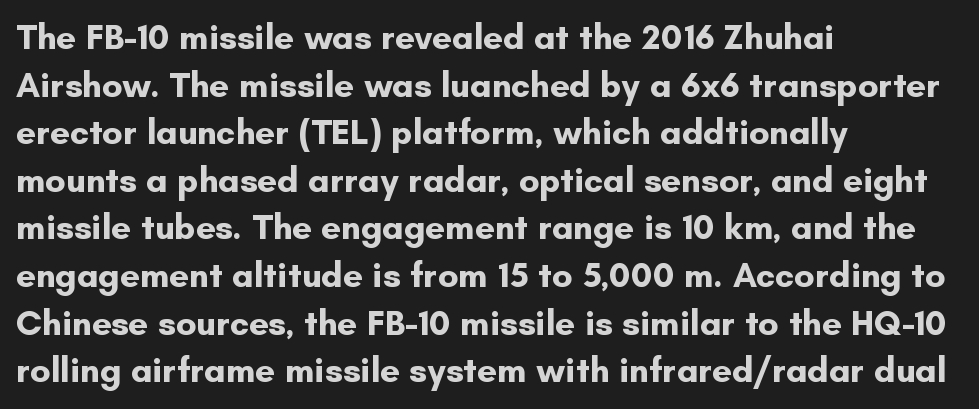
The image shows 35 px bold sans-serif type, upright; set left-aligned, normal line spacing (1.36x), normal letter spacing, not underlined; low stroke contrast and a small x-height.
